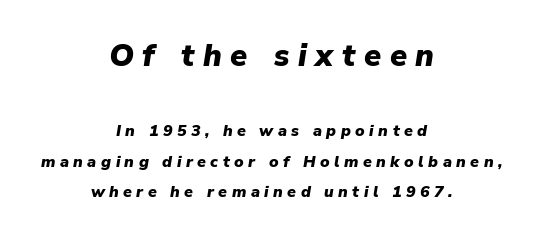
Q: Is the text bold? A: Yes.
Q: Is the text italic (slanted)? A: Yes, it leans right by about 9 degrees.
Q: Is the text underlined? A: No.
Q: How is the paragraph aligned? A: Centered.
Q: Is the spacing between letters normal or unusually wide? A: Unusually wide.
Q: Is the spacing between lines tight, normal or loose? A: Loose.
Q: Which block of text is set in a larger size, the first (top) or the second (bottom)? A: The first (top) one.
Q: Width (condensed, normal, or wide)? A: Normal.
Q: Stroke contrast? A: Low.
Q: x-height? A: Medium.
Q: Monospaced? A: No.
